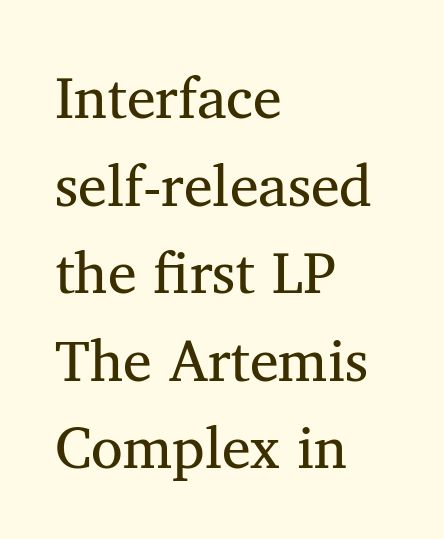
{"serif": "yes", "italic": "no", "bold": "no", "weight": "regular", "width": "normal", "stroke_contrast": "medium", "x_height": "medium", "monospaced": "no", "underline": "no", "align": "left", "line_spacing": "normal", "line_spacing_ratio": 1.51, "letter_spacing": "normal", "letter_spacing_em": 0.0, "glyph_px": 58}
